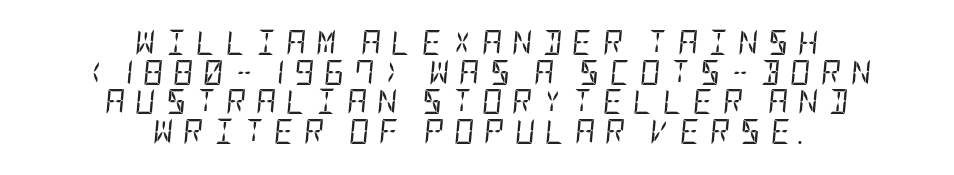
Every row of glyphs is offset so its center matches the block's center. Compared with typical body copy, the letter spacing here is much looser. The weight would be labelled regular, book, light, or lighter still. Notice how the stems are inclined rather than vertical — that's the hallmark of italics. The passage shown is not underscored anywhere.
